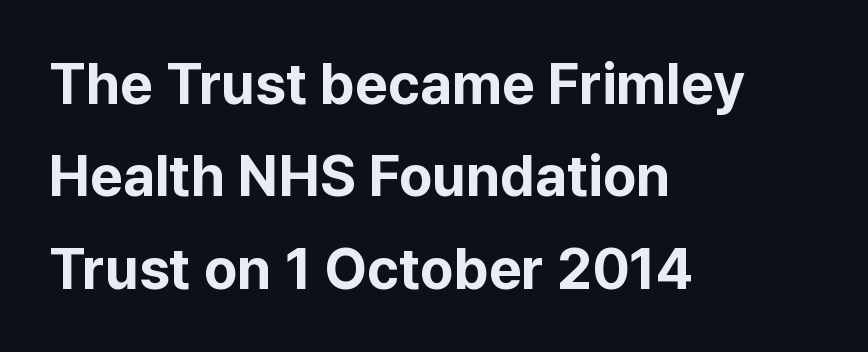
Q: Is the text bold? A: Yes.
Q: Is the text italic (slanted)? A: No, it is upright.
Q: Is the typeface a serif or a sans-serif typeface? A: Sans-serif.
Q: Is the text underlined? A: No.
Q: How is the paragraph aligned? A: Left-aligned.
Q: Is the spacing between letters normal or unusually wide? A: Normal.
Q: Is the spacing between lines tight, normal or loose? A: Normal.
Q: Width (condensed, normal, or wide)? A: Normal.
Q: Stroke contrast? A: Low.
Q: x-height? A: Medium.
Q: Monospaced? A: No.
